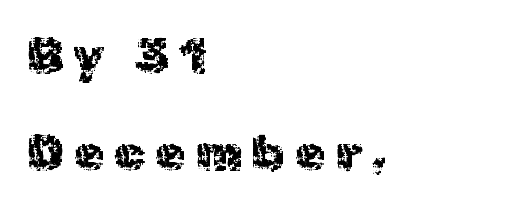
Baseline-to-baseline distance is far greater than the letter height. In terms of letterspacing, this is a distinctly airy, spread setting. Each line starts at the same left margin while the right side varies. Think of a printed novel: that variable character pitch is what you see here. Underlining? Definitely not there. Classification — sans serif.
